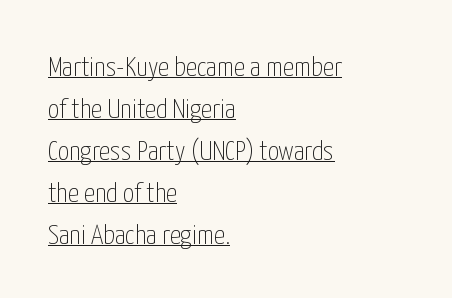
Weight: not bold — regular or lighter. Does the leading feel generous? No, just average. Classification — sans serif. Is this a fixed-width face? No — the glyphs have proportional, varying widths. The text block is weighted toward the left margin, trailing off unevenly rightward.
